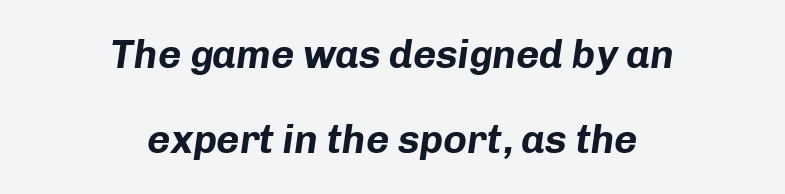
{"italic": "yes", "lean": "right", "slant_degrees": 8, "bold": "yes", "weight": "bold", "width": "normal", "stroke_contrast": "low", "x_height": "medium", "monospaced": "no", "underline": "no", "align": "center", "line_spacing": "loose", "line_spacing_ratio": 2.13, "letter_spacing": "normal", "letter_spacing_em": 0.0, "glyph_px": 40}
